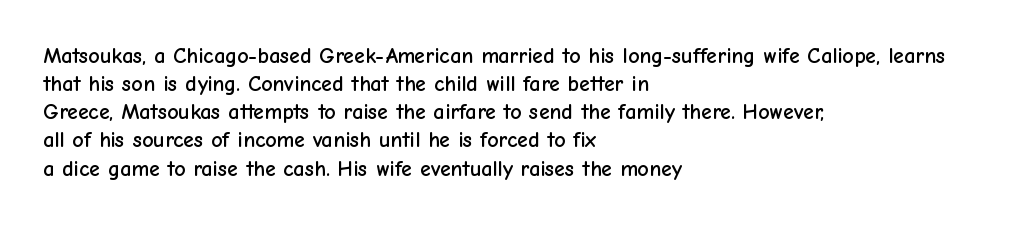
Q: Is the text italic (slanted)? A: No, it is upright.
Q: Is the text underlined? A: No.
Q: How is the paragraph aligned? A: Left-aligned.
Q: Is the spacing between letters normal or unusually wide? A: Normal.
Q: Is the spacing between lines tight, normal or loose? A: Normal.
